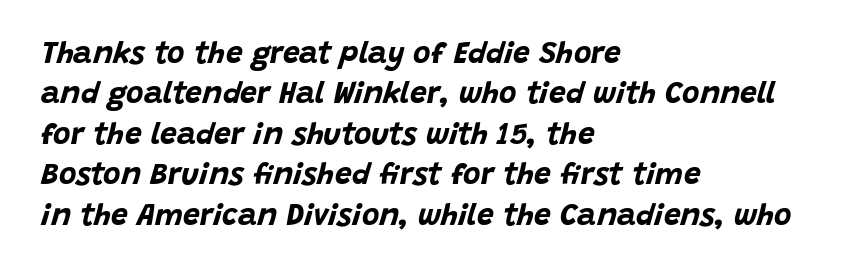
The text carries the slant typical of an italic or oblique font. Character widths vary here, with narrow letters taking less room than wide ones. Left-aligned paragraph, ragged on the right. The rendering uses a moderate line-height, typical for paragraphs.
